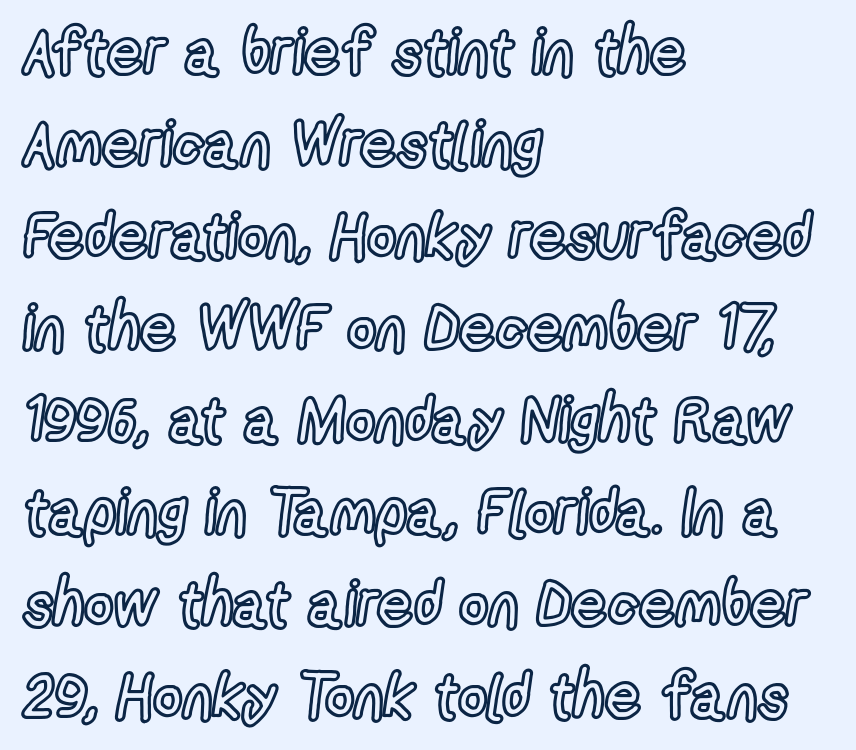
These lines are rendered in a variable-pitch font. A typesetter would call this leading conventional body-copy spacing. Type without underlining. Tracking here is standard; glyphs follow each other at the usual distance. Compared with a centered layout, this one pins lines to the left instead.
